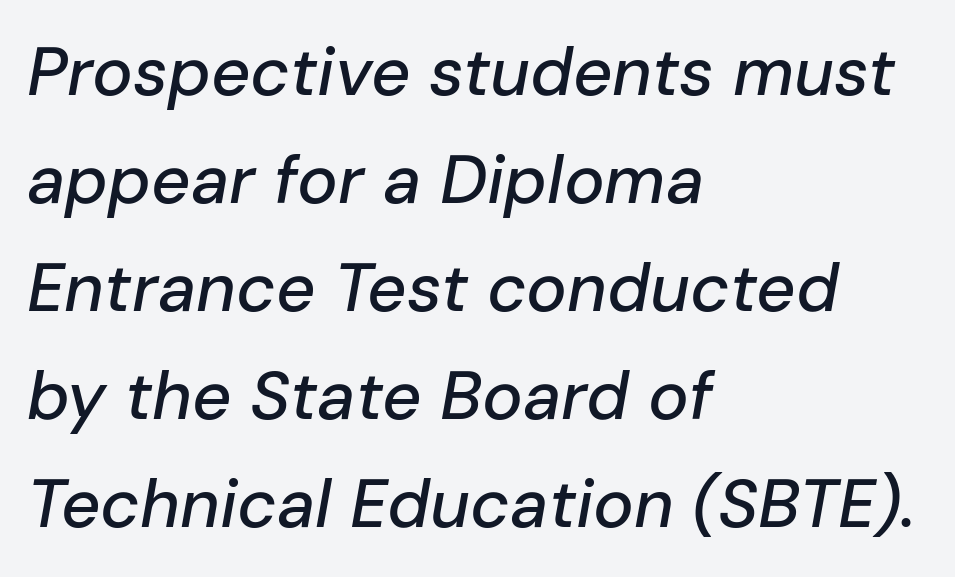
The face used here is proportionally spaced, like ordinary book or web type. Is the block centered? No — it sits flush against the left margin. Descender tails drop into unmarked territory. These lines sit exactly where default settings would place them. There's an unmistakable incline to the writing here. Observe the ordinary spacing: letters are neighbours, not strangers.
